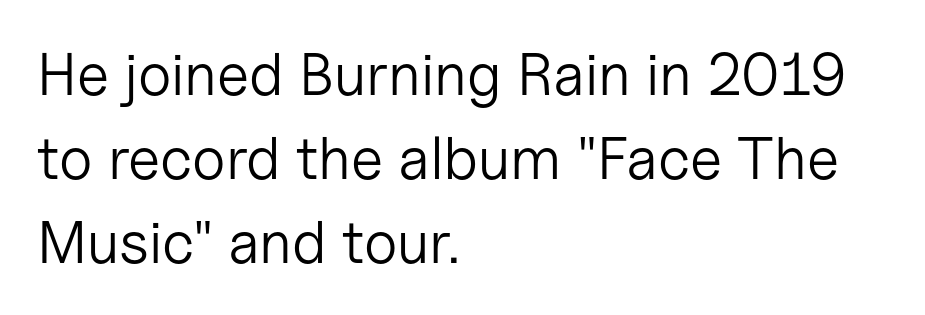
{"serif": "no", "italic": "no", "bold": "no", "weight": "light", "width": "normal", "stroke_contrast": "low", "x_height": "medium", "monospaced": "no", "underline": "no", "align": "left", "line_spacing": "normal", "line_spacing_ratio": 1.4, "letter_spacing": "normal", "letter_spacing_em": 0.0, "glyph_px": 60}
